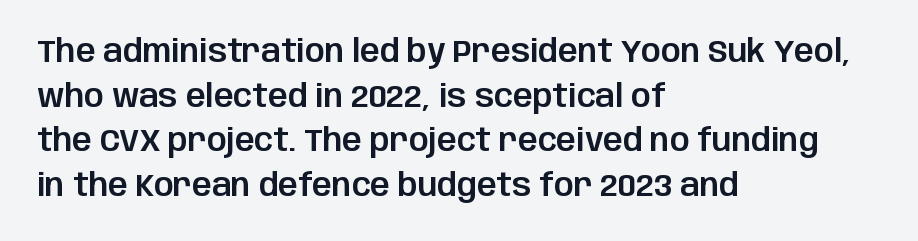
Line starts are locked; line ends wander. The line-height multiplier appears to be the usual default. The rendering keeps characters at their native spacing. Looks like regular typesetting: each glyph gets only the width it needs. Only glyphs here, with clear space below each row. Nope, no serifs anywhere on these letters.
